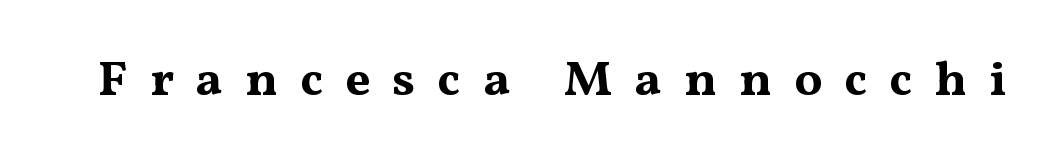
{"serif": "yes", "italic": "no", "bold": "yes", "weight": "bold", "width": "wide", "stroke_contrast": "medium", "x_height": "medium", "monospaced": "no", "underline": "no", "letter_spacing": "wide", "letter_spacing_em": 0.44, "glyph_px": 50}
